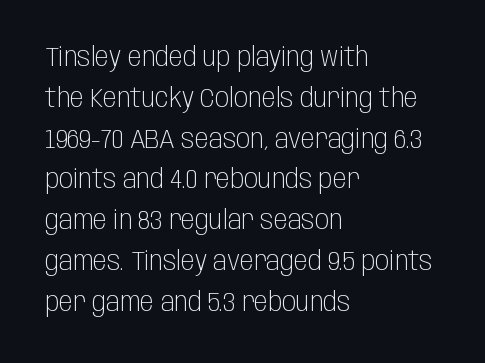
The image shows 26 px text type, upright; set left-aligned, normal line spacing (1.57x), normal letter spacing, not underlined.
